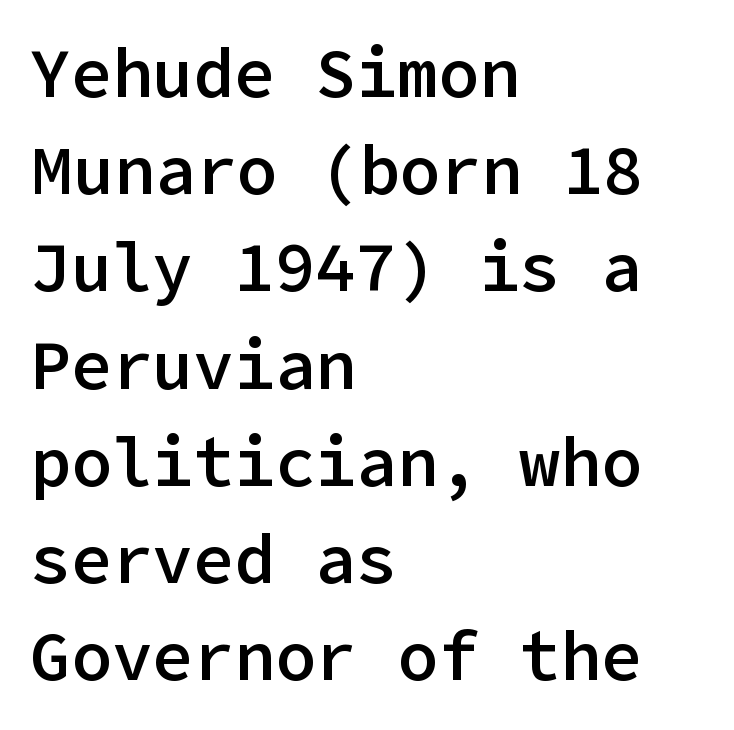
Weight check: semibold — heavier than regular, not quite bold. Ascenders rise straight up at ninety degrees. The string is rendered with underlining switched off. This rendering uses left alignment, leaving the right contour irregular. This sample uses plain, unmodified letter spacing. The rendering shows plain stroke endings on the letterforms — a sans-serif design.
